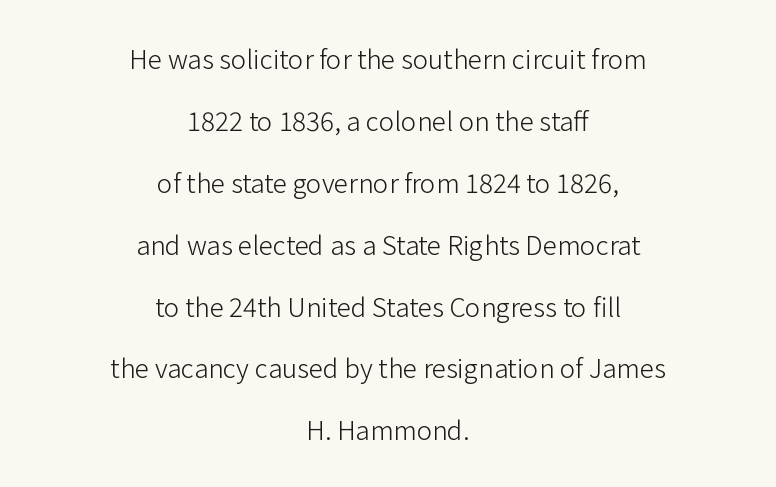
It's the straight-up-and-down kind of type. Vertical stems look standard width or narrower in stroke. Caption: multi-line text, centered on the measure. Quick note: underline off. The passage shown stacks its lines with a broad gap.
